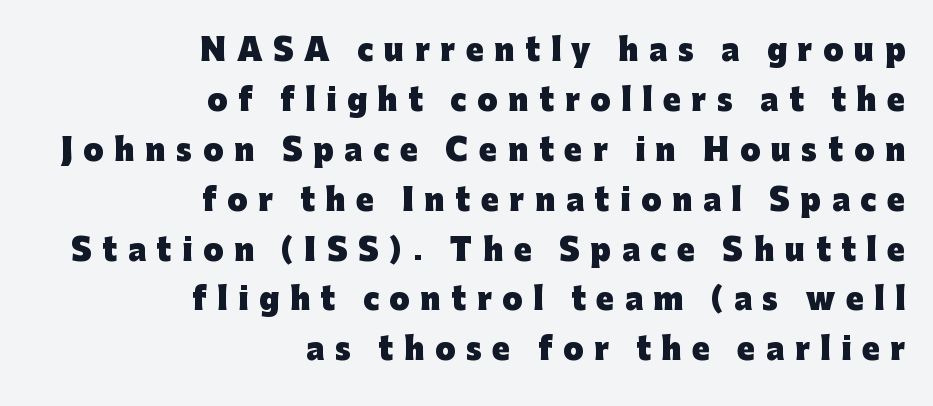
The image shows 29 px heavy sans-serif type, upright; set right-aligned, line spacing 1.72x, unusually wide letter spacing (+0.37 em), not underlined; low stroke contrast and a medium x-height.
